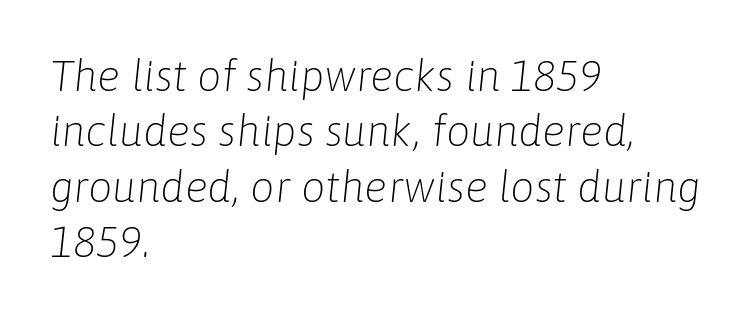
Leftover space on each line is placed entirely after the last word. The block of text has a typical density, with ordinary space between rows. Honestly, the letter spacing is just normal — you wouldn't notice it. Letters rest on an invisible, unmarked baseline.
